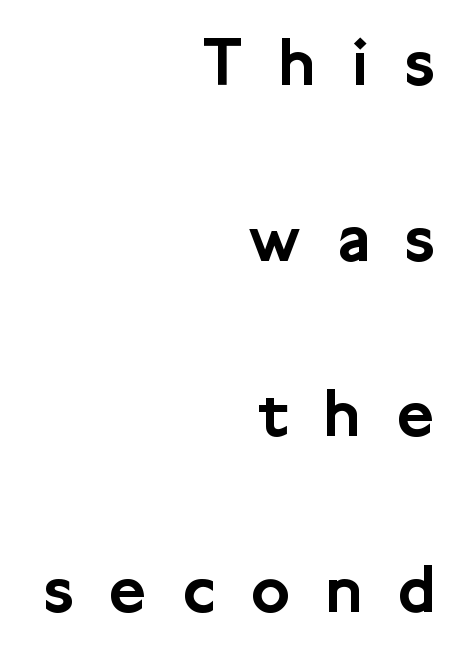
The image shows 72 px sans-serif type, upright; set right-aligned, loose line spacing (2.44x), unusually wide letter spacing (+0.5 em), not underlined; low stroke contrast and a medium x-height.
